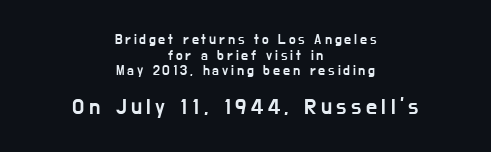
{"italic": "no", "underline": "no", "align": "center", "line_spacing": "tight", "line_spacing_ratio": 1.11, "letter_spacing": "wide", "letter_spacing_em": 0.2, "larger_block": "second", "size_ratio": 1.57, "glyph_px": 22}
